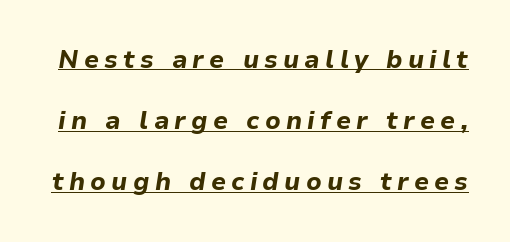
{"italic": "yes", "lean": "right", "slant_degrees": 9, "bold": "yes", "underline": "yes", "line_spacing": "loose", "line_spacing_ratio": 2.45, "letter_spacing": "wide", "letter_spacing_em": 0.21, "glyph_px": 25}
